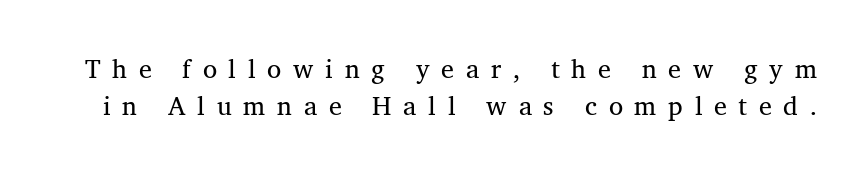
Q: Is the text bold? A: No.
Q: Is the text italic (slanted)? A: No, it is upright.
Q: Is the text underlined? A: No.
Q: Is the spacing between letters normal or unusually wide? A: Unusually wide.
Q: Is the spacing between lines tight, normal or loose? A: Normal.
